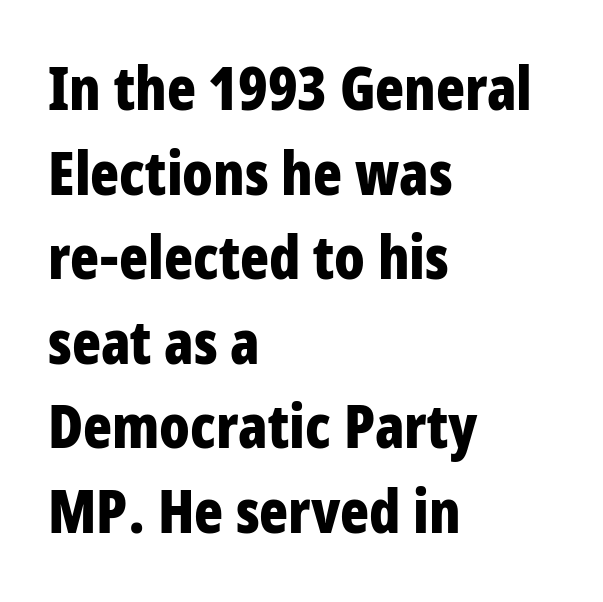
Q: Is the text bold? A: Yes.
Q: Is the text italic (slanted)? A: No, it is upright.
Q: Is the typeface a serif or a sans-serif typeface? A: Sans-serif.
Q: Is the text underlined? A: No.
Q: How is the paragraph aligned? A: Left-aligned.
Q: Is the spacing between letters normal or unusually wide? A: Normal.
Q: Is the spacing between lines tight, normal or loose? A: Normal.
Q: Width (condensed, normal, or wide)? A: Condensed.
Q: Stroke contrast? A: Low.
Q: x-height? A: Large.
Q: Monospaced? A: No.
